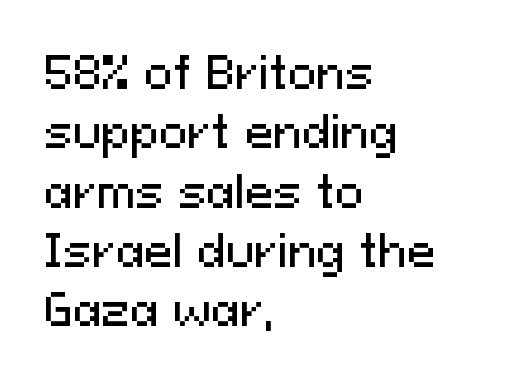
Q: Is the text italic (slanted)? A: No, it is upright.
Q: Is the typeface a serif or a sans-serif typeface? A: Sans-serif.
Q: Is the text underlined? A: No.
Q: How is the paragraph aligned? A: Left-aligned.
Q: Is the spacing between letters normal or unusually wide? A: Normal.
Q: Is the spacing between lines tight, normal or loose? A: Normal.
Q: Width (condensed, normal, or wide)? A: Normal.
Q: Stroke contrast? A: Medium.
Q: x-height? A: Medium.
Q: Monospaced? A: No.
